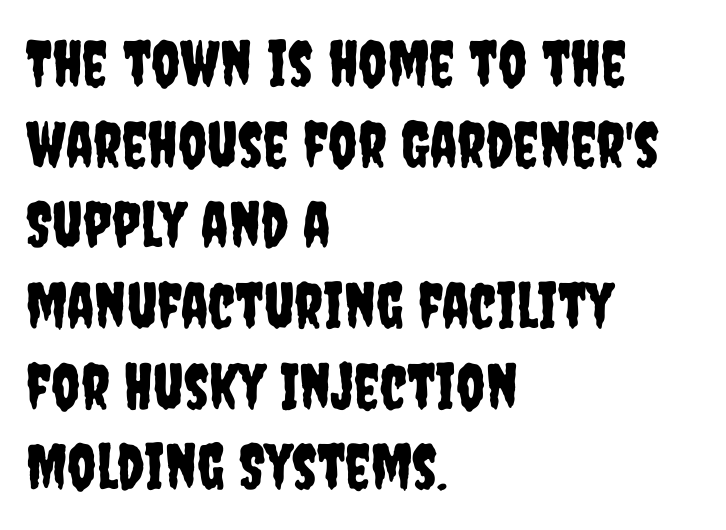
The image shows 63 px condensed sans-serif type, upright; set left-aligned, normal line spacing (1.28x), normal letter spacing, not underlined; low stroke contrast and a large x-height.
